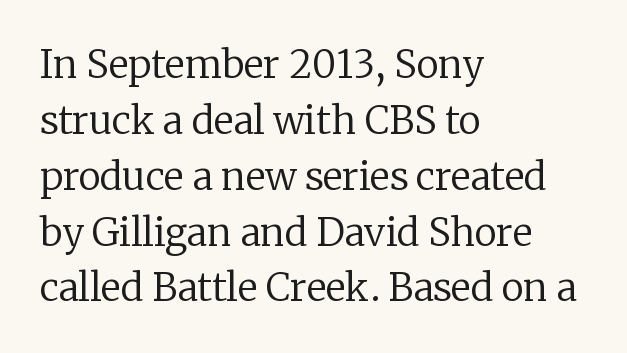
This is serif lettering, the kind often seen in printed books. One glance says typical: line gaps are just what's usual. Here the glyphs are tracked normally, forming tight word shapes. Compared with a centered layout, this one pins lines to the left instead. Underlining? Definitely not there.
